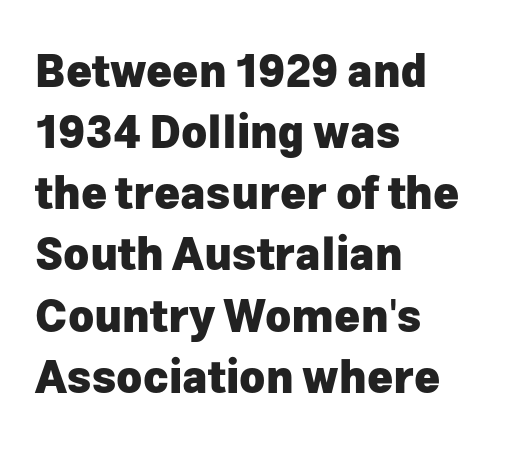
Q: Is the text bold? A: Yes.
Q: Is the text italic (slanted)? A: No, it is upright.
Q: Is the typeface a serif or a sans-serif typeface? A: Sans-serif.
Q: Is the text underlined? A: No.
Q: How is the paragraph aligned? A: Left-aligned.
Q: Is the spacing between letters normal or unusually wide? A: Normal.
Q: Is the spacing between lines tight, normal or loose? A: Normal.
Q: Width (condensed, normal, or wide)? A: Normal.
Q: Stroke contrast? A: Low.
Q: x-height? A: Medium.
Q: Monospaced? A: No.
